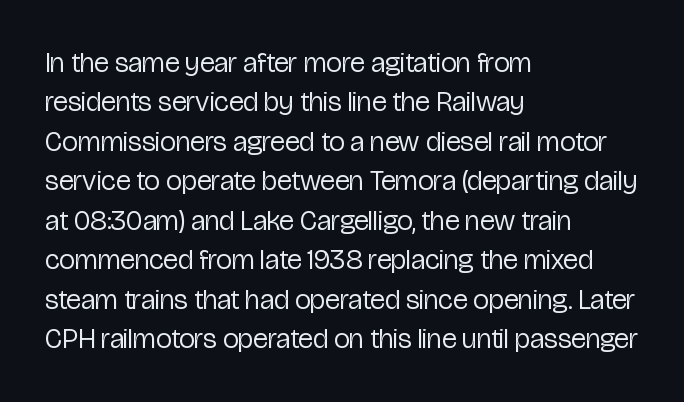
Each letter keeps its own natural width here, so spacing adapts to shape. Is there any slant? The stems are plumb. The strip under each line holds only bare page. The line-height multiplier appears to be the usual default.
